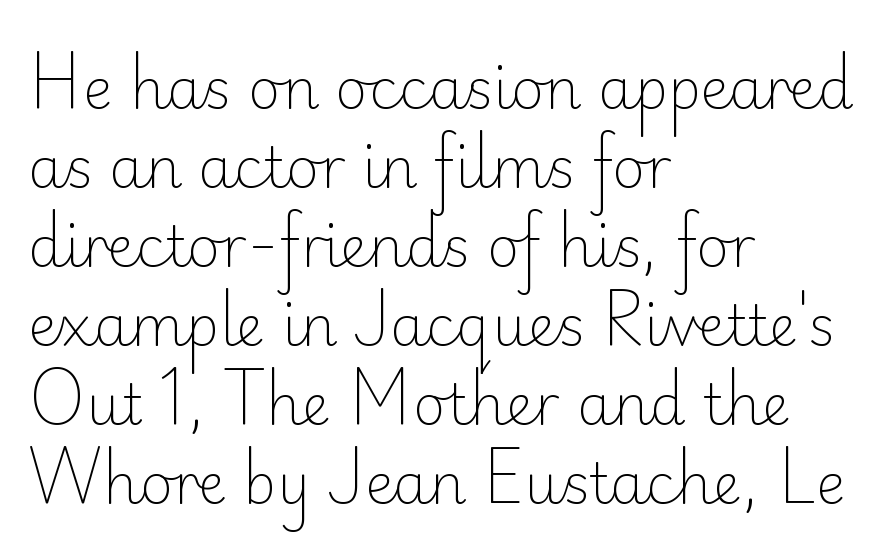
Q: Is the text bold? A: No.
Q: Is the text italic (slanted)? A: No, it is upright.
Q: Is the typeface a serif or a sans-serif typeface? A: Sans-serif.
Q: Is the text underlined? A: No.
Q: How is the paragraph aligned? A: Left-aligned.
Q: Is the spacing between letters normal or unusually wide? A: Normal.
Q: Is the spacing between lines tight, normal or loose? A: Normal.
Q: Width (condensed, normal, or wide)? A: Normal.
Q: Stroke contrast? A: Low.
Q: x-height? A: Small.
Q: Monospaced? A: No.
